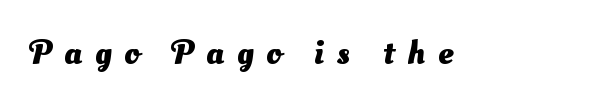
Q: Is the text bold? A: Yes.
Q: Is the typeface a serif or a sans-serif typeface? A: Sans-serif.
Q: Is the text underlined? A: No.
Q: Is the spacing between letters normal or unusually wide? A: Unusually wide.
Q: Width (condensed, normal, or wide)? A: Normal.
Q: Stroke contrast? A: Medium.
Q: x-height? A: Small.
Q: Monospaced? A: No.
